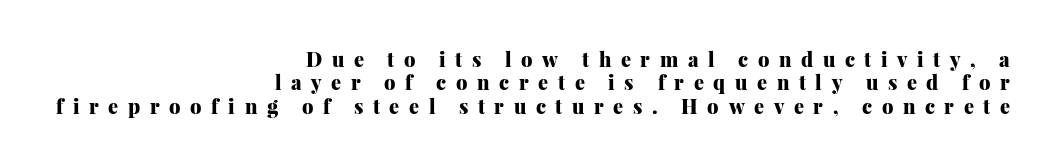
Look at the stroke-to-counter ratio: heavy, a bold. Short note: letters widely spaced. Nope, not italic — everything's standing straight. Has an underline been added? It has not. Horizontally, the lines are justified to the trailing edge only.
